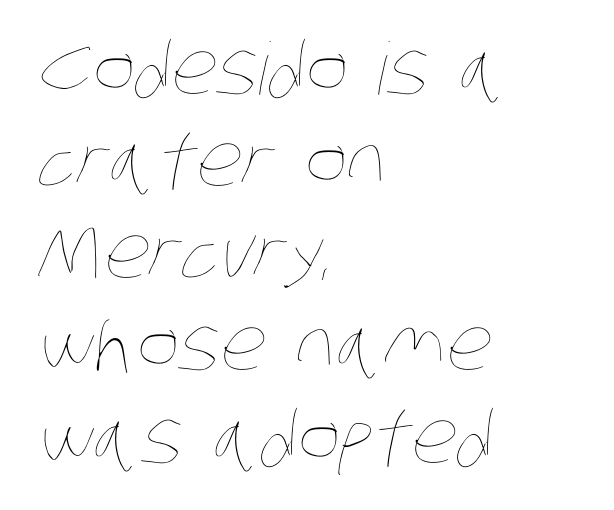
There is no visible air inserted between adjacent glyphs. The text block is weighted toward the left margin, trailing off unevenly rightward. Whoever set this chose a conventional vertical rhythm. Unbolded letterforms with no extra heft. The space beneath each line is pristine and unruled.
